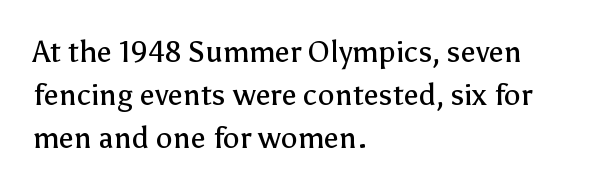
The image shows 30 px regular-weight sans-serif type, upright; set left-aligned, normal line spacing (1.43x), normal letter spacing, not underlined; low stroke contrast and a medium x-height.
